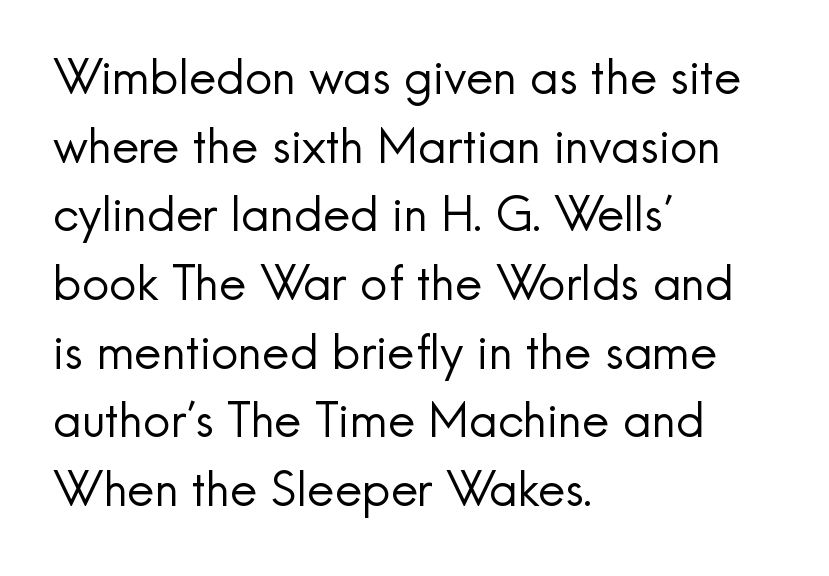
Q: Is the text bold? A: No.
Q: Is the text italic (slanted)? A: No, it is upright.
Q: Is the typeface a serif or a sans-serif typeface? A: Sans-serif.
Q: Is the text underlined? A: No.
Q: How is the paragraph aligned? A: Left-aligned.
Q: Is the spacing between letters normal or unusually wide? A: Normal.
Q: Is the spacing between lines tight, normal or loose? A: Normal.
Q: Width (condensed, normal, or wide)? A: Normal.
Q: x-height? A: Small.
Q: Monospaced? A: No.
